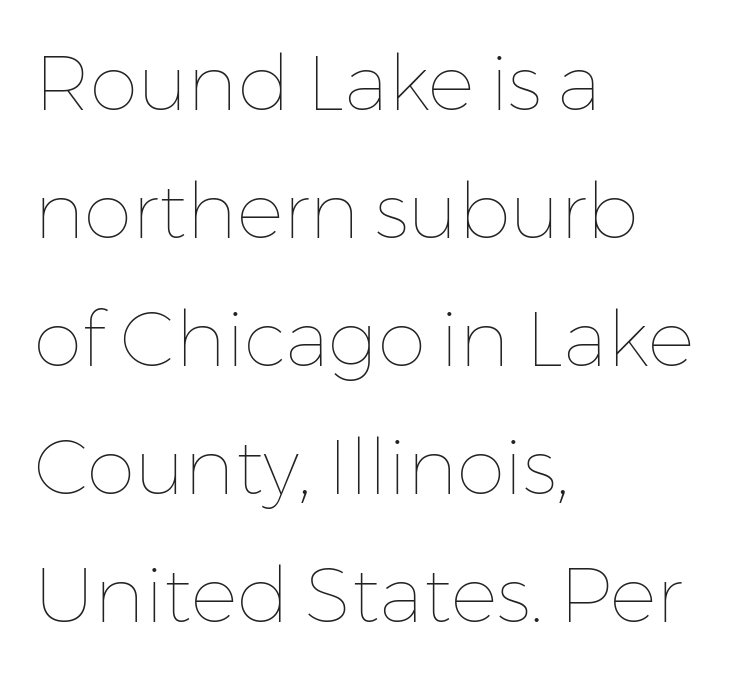
The image shows 78 px thin type, upright; set left-aligned, normal line spacing (1.64x), normal letter spacing, not underlined; low stroke contrast and a medium x-height.
